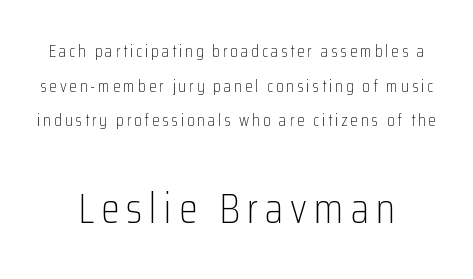
The image shows 42 px light, condensed sans-serif type, upright; set centered, loose line spacing (2.04x), not underlined; the second (bottom) block is 2.47x larger; low stroke contrast and a medium x-height.
